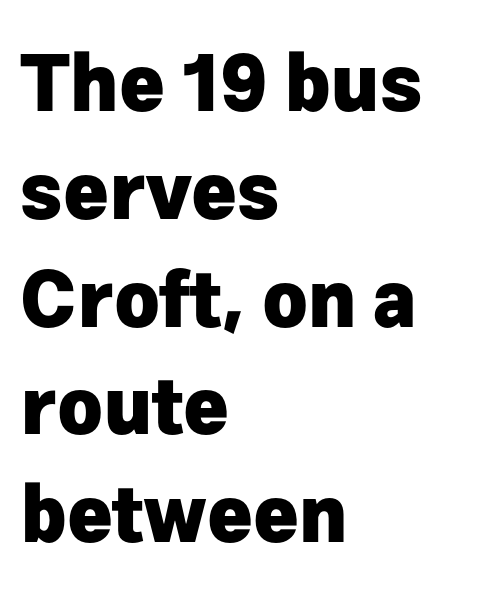
Q: Is the text bold? A: Yes.
Q: Is the text italic (slanted)? A: No, it is upright.
Q: Is the typeface a serif or a sans-serif typeface? A: Sans-serif.
Q: Is the text underlined? A: No.
Q: How is the paragraph aligned? A: Left-aligned.
Q: Is the spacing between letters normal or unusually wide? A: Normal.
Q: Is the spacing between lines tight, normal or loose? A: Normal.
Q: Width (condensed, normal, or wide)? A: Normal.
Q: Stroke contrast? A: Low.
Q: x-height? A: Medium.
Q: Monospaced? A: No.
